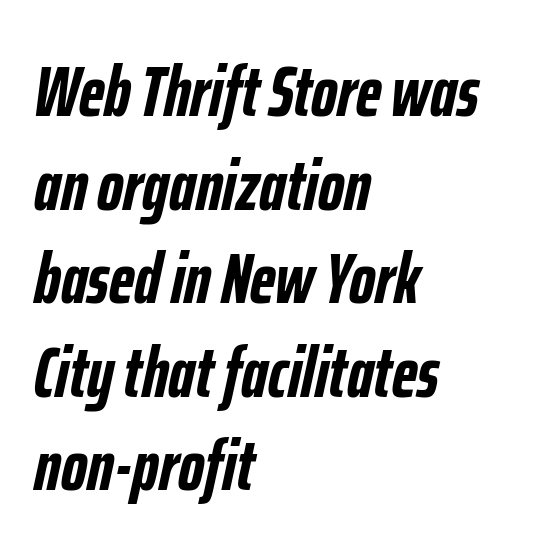
Q: Is the text bold? A: Yes.
Q: Is the text italic (slanted)? A: Yes, it leans right by about 12 degrees.
Q: Is the text underlined? A: No.
Q: How is the paragraph aligned? A: Left-aligned.
Q: Is the spacing between letters normal or unusually wide? A: Normal.
Q: Is the spacing between lines tight, normal or loose? A: Normal.
Q: Width (condensed, normal, or wide)? A: Condensed.
Q: Stroke contrast? A: Low.
Q: x-height? A: Medium.
Q: Monospaced? A: No.
